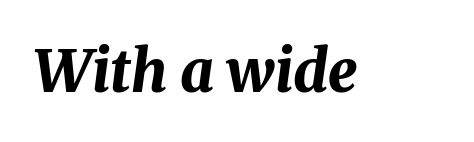
{"italic": "yes", "lean": "right", "slant_degrees": 8, "bold": "yes", "weight": "bold", "width": "normal", "stroke_contrast": "medium", "x_height": "medium", "monospaced": "no", "underline": "no", "letter_spacing": "normal", "letter_spacing_em": 0.0, "glyph_px": 58}
